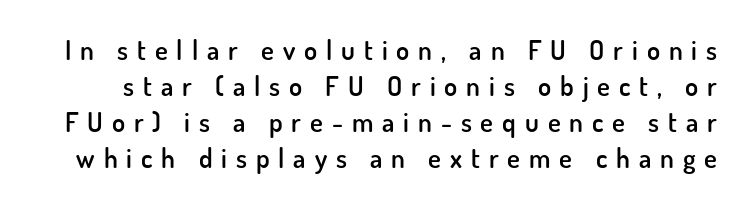
{"italic": "no", "bold": "semi", "underline": "no", "line_spacing": "normal", "line_spacing_ratio": 1.33, "letter_spacing": "wide", "letter_spacing_em": 0.33, "glyph_px": 27}
